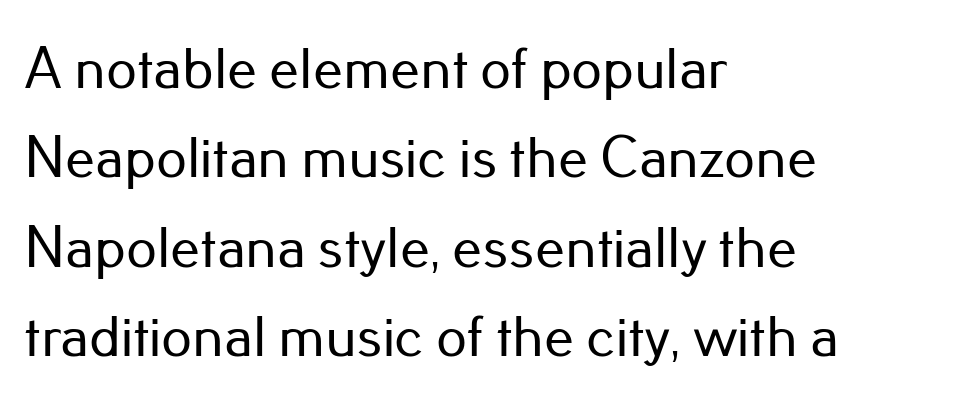
The image shows 60 px sans-serif type, upright; set left-aligned, normal line spacing (1.49x), normal letter spacing, not underlined; low stroke contrast and a small x-height.
